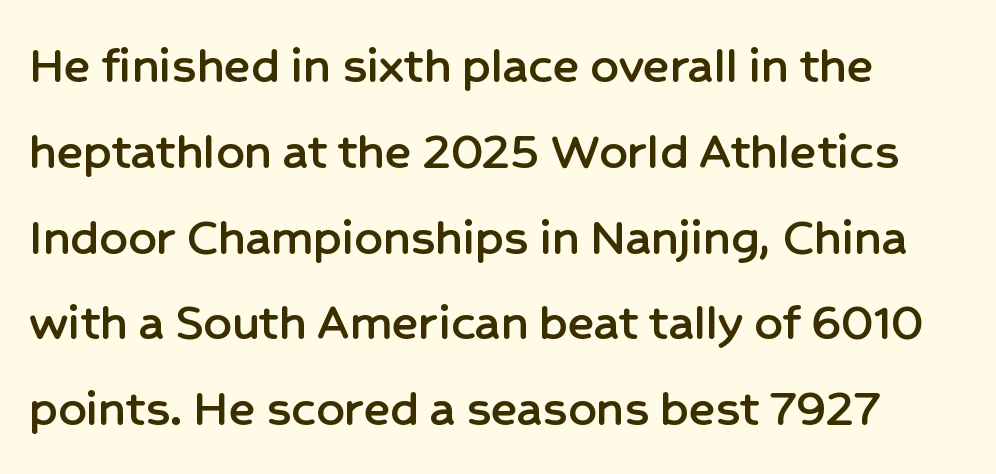
The image shows 55 px sans-serif type, upright; set normal line spacing (1.56x), normal letter spacing, not underlined; low stroke contrast and a medium x-height.
